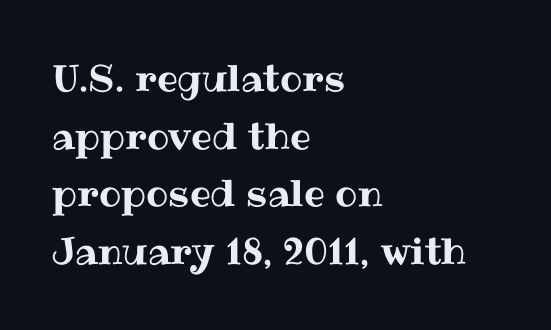
{"italic": "no", "width": "normal", "stroke_contrast": "medium", "x_height": "medium", "monospaced": "no", "underline": "no", "align": "left", "line_spacing": "normal", "line_spacing_ratio": 1.56, "letter_spacing": "normal", "letter_spacing_em": 0.0, "glyph_px": 37}
